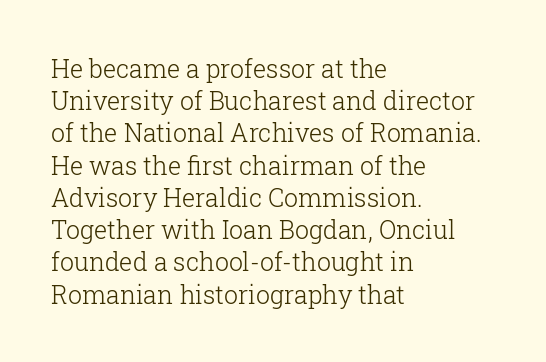
The image shows 25 px text type, upright; set left-aligned, normal line spacing (1.29x), normal letter spacing, not underlined.
